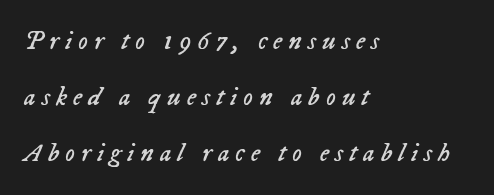
The image shows 27 px text type, italic (leaning right); set left-aligned, loose line spacing (2.07x), unusually wide letter spacing (+0.22 em), not underlined.
